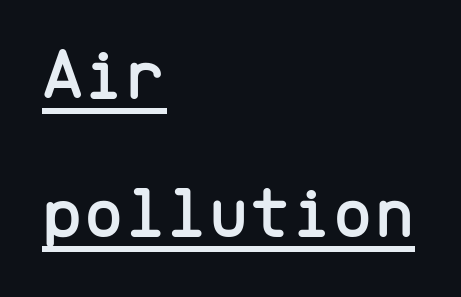
The image shows 74 px sans-serif type, upright, monospaced; set left-aligned, line spacing 1.86x, normal letter spacing, underlined; low stroke contrast and a medium x-height.
